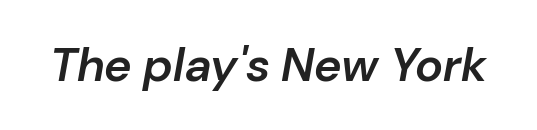
Clear beneath every line of the passage. Its strokes are somewhat broadened, the hallmark of semibold type. Posture: slanted. The horizontal fit of the characters is conventional and even. Each letter keeps its own natural width here, so spacing adapts to shape.
